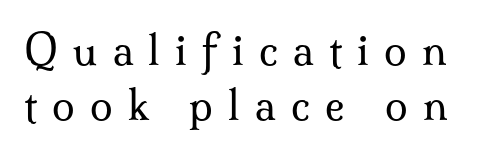
The image shows 41 px regular-weight serif type, upright; set normal line spacing (1.34x), unusually wide letter spacing (+0.37 em), not underlined; medium stroke contrast and a small x-height.
